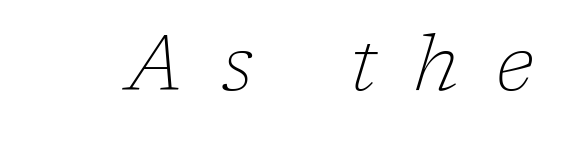
Q: Is the text bold? A: No.
Q: Is the text italic (slanted)? A: Yes, it leans right by about 17 degrees.
Q: Is the typeface a serif or a sans-serif typeface? A: Serif.
Q: Is the text underlined? A: No.
Q: Is the spacing between letters normal or unusually wide? A: Unusually wide.
Q: Width (condensed, normal, or wide)? A: Normal.
Q: Stroke contrast? A: Low.
Q: x-height? A: Medium.
Q: Monospaced? A: No.
